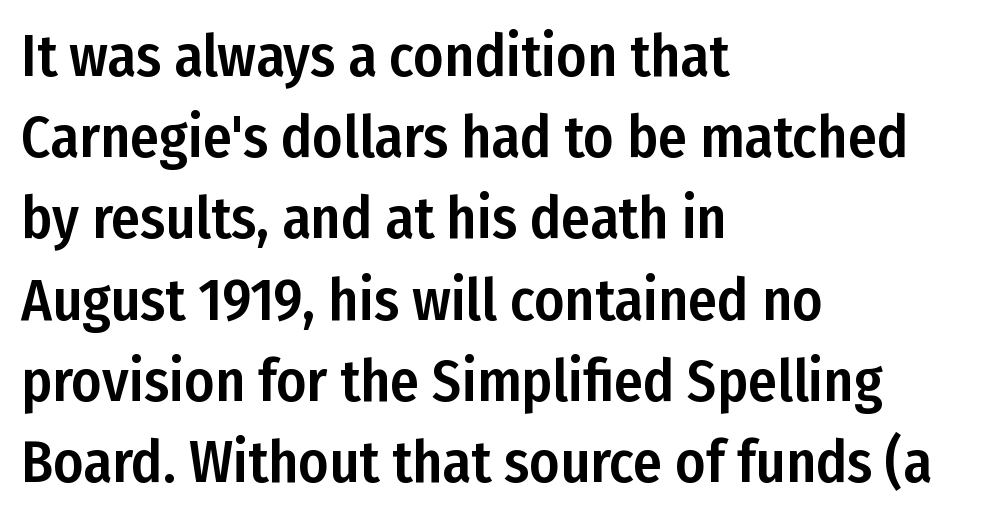
Q: Is the text italic (slanted)? A: No, it is upright.
Q: Is the typeface a serif or a sans-serif typeface? A: Sans-serif.
Q: Is the text underlined? A: No.
Q: How is the paragraph aligned? A: Left-aligned.
Q: Is the spacing between letters normal or unusually wide? A: Normal.
Q: Is the spacing between lines tight, normal or loose? A: Normal.
Q: Width (condensed, normal, or wide)? A: Condensed.
Q: Stroke contrast? A: Low.
Q: x-height? A: Medium.
Q: Monospaced? A: No.
